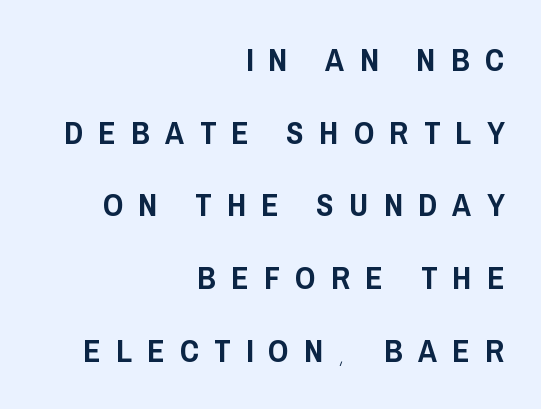
The image shows 32 px condensed sans-serif type, upright; set right-aligned, loose line spacing (2.27x), unusually wide letter spacing (+0.48 em), not underlined; low stroke contrast and a large x-height.
